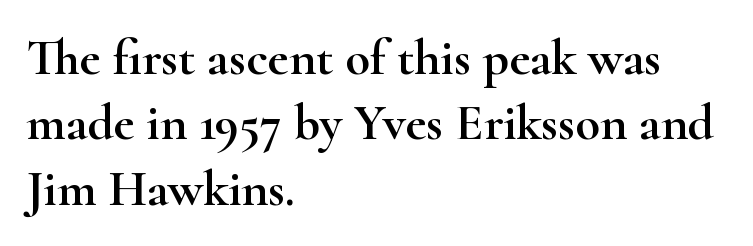
{"serif": "yes", "italic": "no", "width": "wide", "stroke_contrast": "high", "x_height": "small", "monospaced": "no", "underline": "no", "align": "left", "line_spacing": "normal", "line_spacing_ratio": 1.28, "letter_spacing": "normal", "letter_spacing_em": 0.0, "glyph_px": 51}
